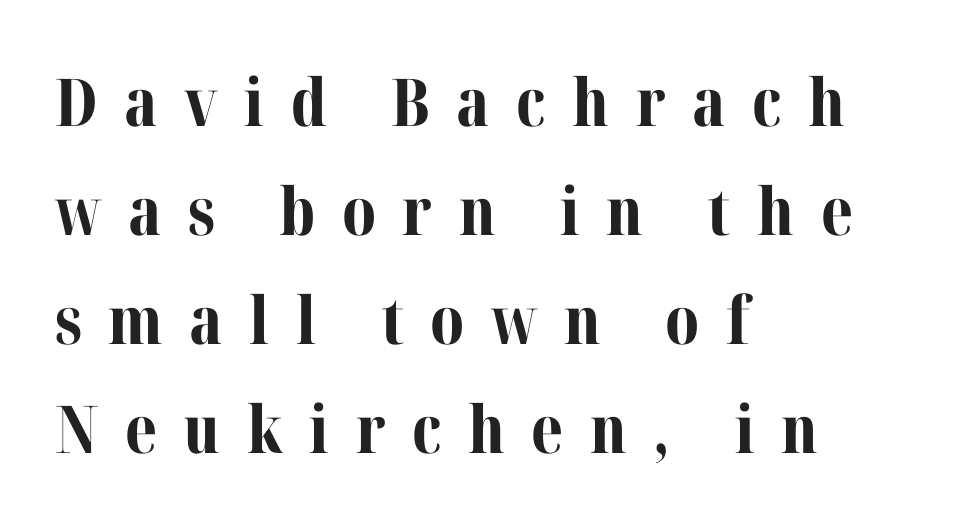
Q: Is the text bold? A: Yes.
Q: Is the text italic (slanted)? A: No, it is upright.
Q: Is the typeface a serif or a sans-serif typeface? A: Serif.
Q: Is the text underlined? A: No.
Q: How is the paragraph aligned? A: Left-aligned.
Q: Is the spacing between letters normal or unusually wide? A: Unusually wide.
Q: Is the spacing between lines tight, normal or loose? A: Normal.
Q: Width (condensed, normal, or wide)? A: Normal.
Q: Stroke contrast? A: Medium.
Q: x-height? A: Medium.
Q: Monospaced? A: No.
